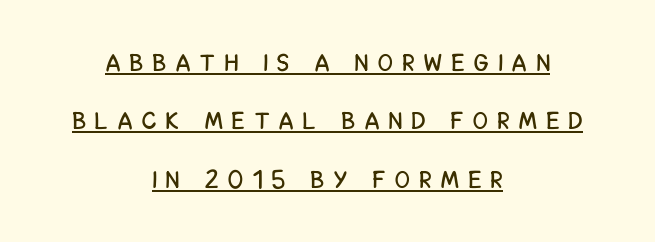
The image shows 24 px text type, upright; set centered, loose line spacing (2.43x), unusually wide letter spacing (+0.42 em), underlined.
